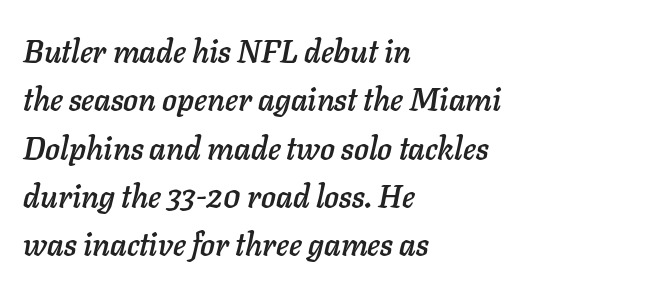
The image shows 31 px text type, italic (leaning right); set left-aligned, normal line spacing (1.56x), normal letter spacing, not underlined; low stroke contrast and a medium x-height.
